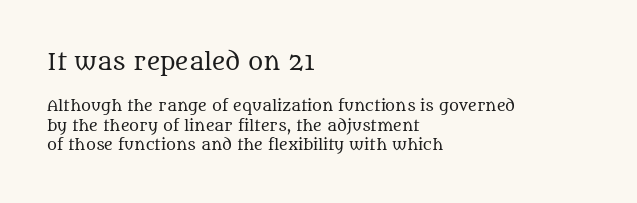
Q: Is the text bold? A: No.
Q: Is the text italic (slanted)? A: No, it is upright.
Q: Is the text underlined? A: No.
Q: How is the paragraph aligned? A: Left-aligned.
Q: Is the spacing between letters normal or unusually wide? A: Normal.
Q: Is the spacing between lines tight, normal or loose? A: Normal.
Q: Which block of text is set in a larger size, the first (top) or the second (bottom)? A: The first (top) one.
